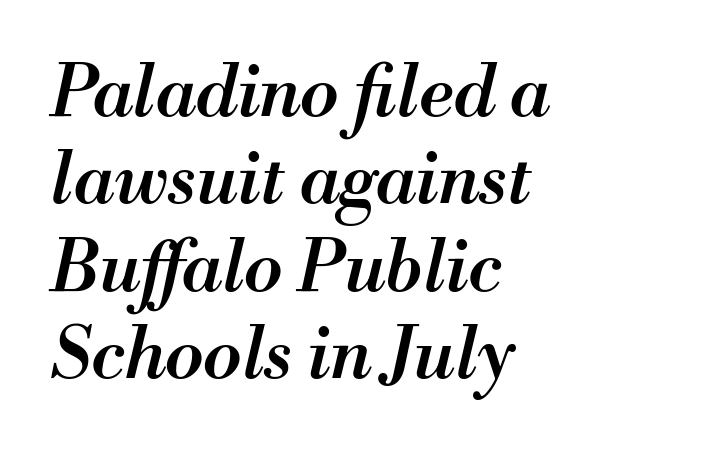
{"italic": "yes", "lean": "right", "slant_degrees": 13, "bold": "semi", "weight": "semibold", "width": "normal", "stroke_contrast": "medium", "x_height": "small", "monospaced": "no", "underline": "no", "align": "left", "line_spacing_ratio": 1.23, "letter_spacing": "normal", "letter_spacing_em": 0.0, "glyph_px": 71}
